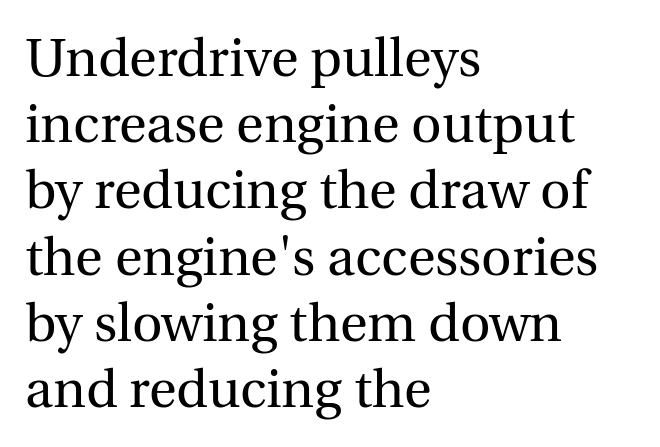
The image shows 53 px regular-weight serif type, upright; set left-aligned, normal line spacing (1.25x), normal letter spacing, not underlined; a medium x-height.
